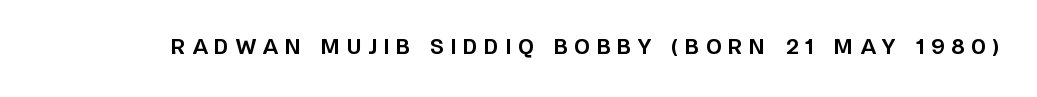
Does extra space separate the letters? Yes, quite a lot of it. The passage shown is not underscored anywhere. These words are printed bold, with thick strokes throughout. Posture: upright roman.
